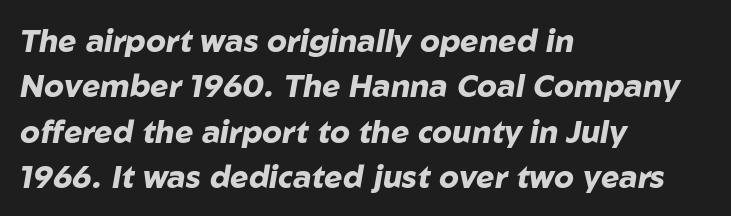
Q: Is the text bold? A: Yes.
Q: Is the text italic (slanted)? A: Yes, it leans right by about 10 degrees.
Q: Is the text underlined? A: No.
Q: How is the paragraph aligned? A: Left-aligned.
Q: Is the spacing between letters normal or unusually wide? A: Normal.
Q: Is the spacing between lines tight, normal or loose? A: Normal.
Q: Width (condensed, normal, or wide)? A: Normal.
Q: Stroke contrast? A: Low.
Q: x-height? A: Medium.
Q: Monospaced? A: No.
